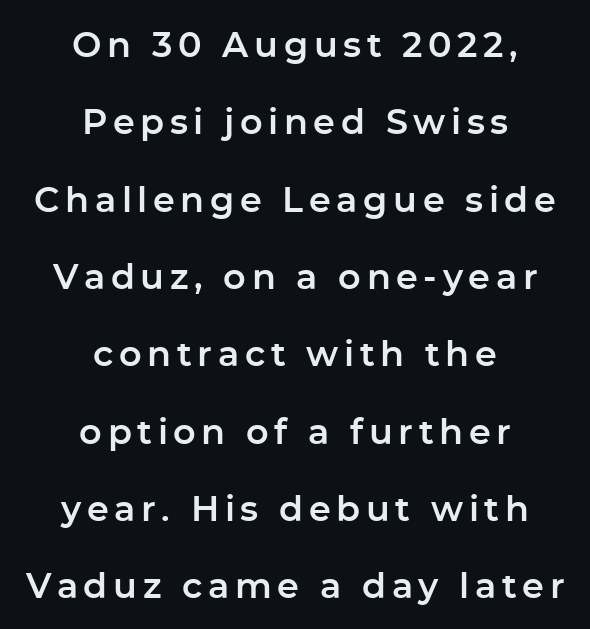
Q: Is the text italic (slanted)? A: No, it is upright.
Q: Is the typeface a serif or a sans-serif typeface? A: Sans-serif.
Q: Is the text underlined? A: No.
Q: How is the paragraph aligned? A: Centered.
Q: Is the spacing between lines tight, normal or loose? A: Loose.
Q: Width (condensed, normal, or wide)? A: Normal.
Q: Stroke contrast? A: Low.
Q: x-height? A: Medium.
Q: Monospaced? A: No.
